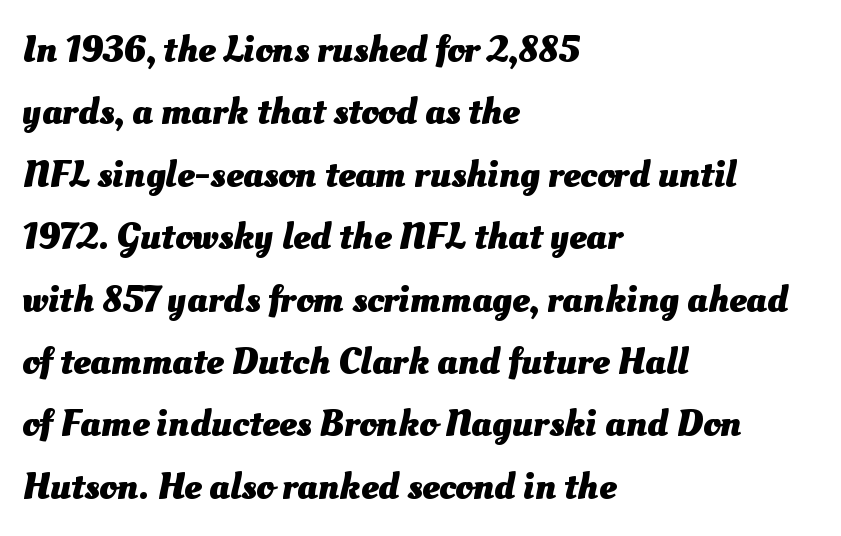
{"bold": "yes", "weight": "heavy", "width": "normal", "stroke_contrast": "medium", "x_height": "small", "monospaced": "no", "underline": "no", "align": "left", "line_spacing": "normal", "line_spacing_ratio": 1.6, "letter_spacing": "normal", "letter_spacing_em": 0.0, "glyph_px": 39}
